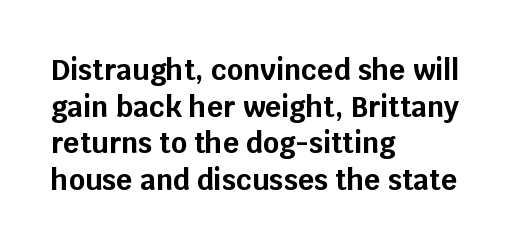
The image shows 28 px bold sans-serif type, upright; set left-aligned, normal line spacing (1.31x), normal letter spacing, not underlined; low stroke contrast and a large x-height.
